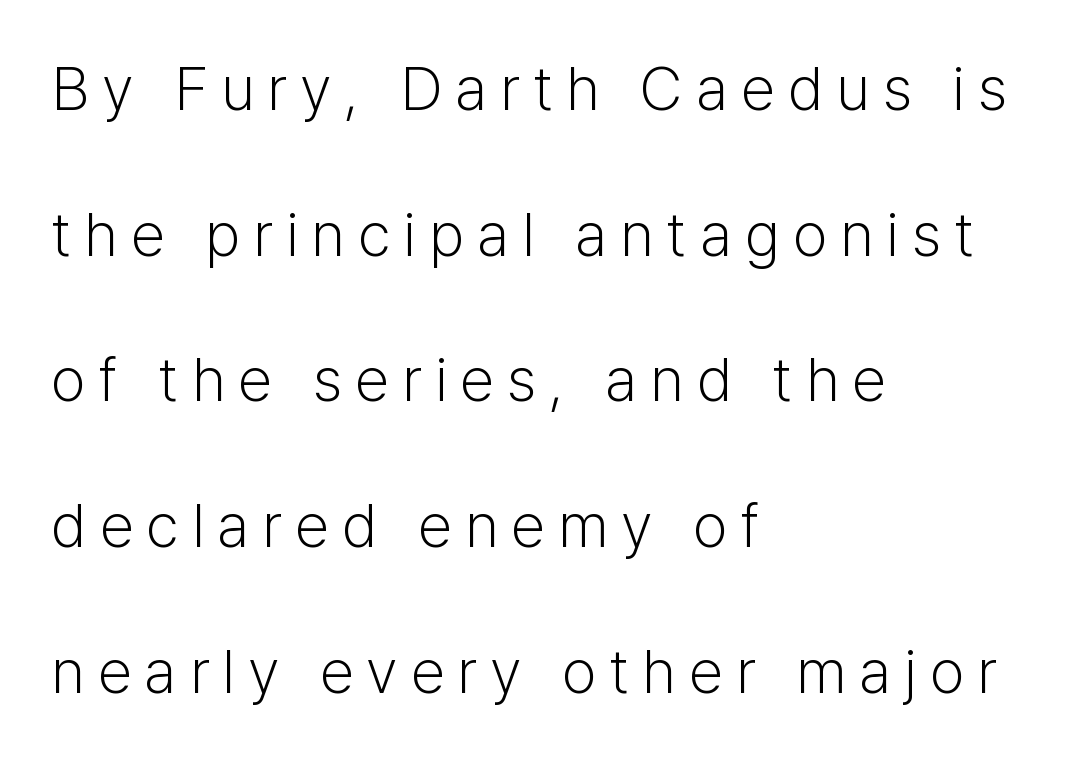
Widely set lines give the paragraph a tall, airy silhouette. Italic: no, the glyphs are upright roman. This rendering uses left alignment, leaving the right contour irregular. The foot of each line stays bare and open. Heft: none added — not bold. Display-style spreading of the glyphs; the letterfit is very open.
